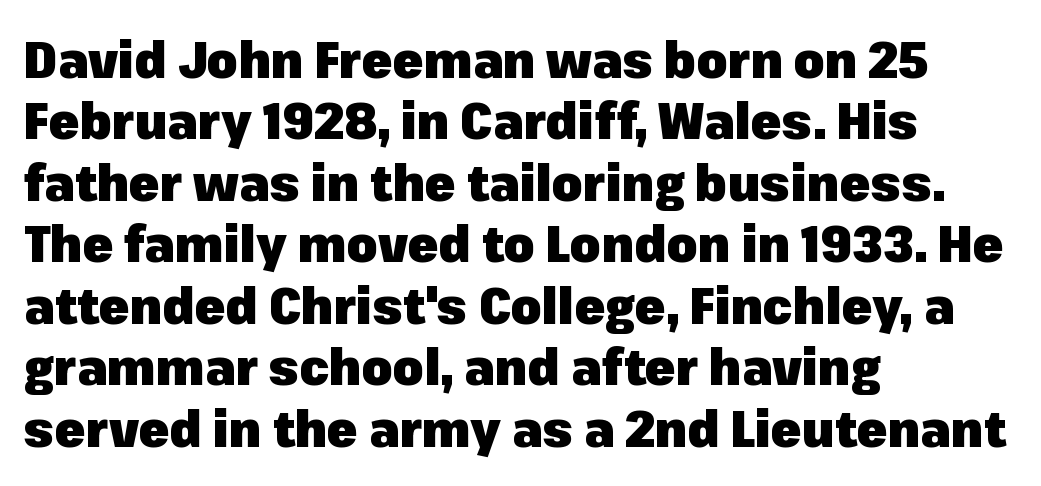
{"serif": "no", "italic": "no", "bold": "yes", "weight": "heavy", "width": "normal", "stroke_contrast": "low", "x_height": "medium", "monospaced": "no", "underline": "no", "align": "left", "line_spacing_ratio": 1.23, "letter_spacing": "normal", "letter_spacing_em": 0.0, "glyph_px": 50}
